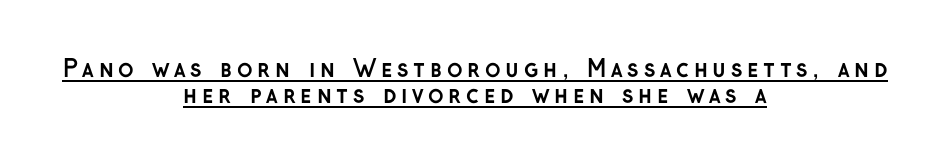
The image shows 23 px bold type, upright; set centered, tight line spacing (1.13x), unusually wide letter spacing (+0.2 em), underlined.
